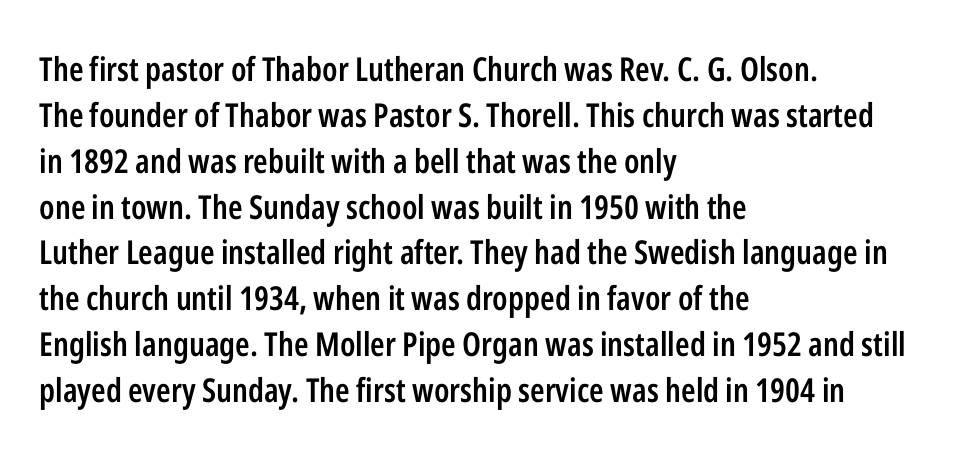
Q: Is the text bold? A: Semi-bold.
Q: Is the text italic (slanted)? A: No, it is upright.
Q: Is the typeface a serif or a sans-serif typeface? A: Sans-serif.
Q: Is the text underlined? A: No.
Q: How is the paragraph aligned? A: Left-aligned.
Q: Is the spacing between letters normal or unusually wide? A: Normal.
Q: Is the spacing between lines tight, normal or loose? A: Normal.
Q: Width (condensed, normal, or wide)? A: Condensed.
Q: Stroke contrast? A: Low.
Q: x-height? A: Medium.
Q: Monospaced? A: No.
